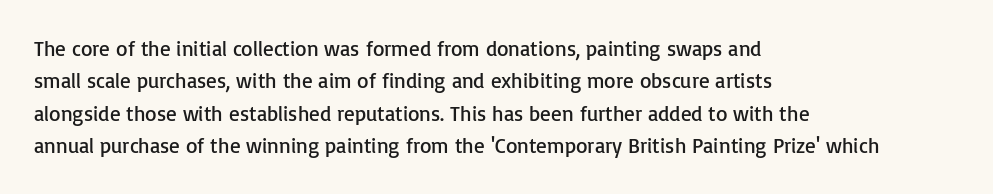
Q: Is the text bold? A: No.
Q: Is the text italic (slanted)? A: No, it is upright.
Q: Is the text underlined? A: No.
Q: How is the paragraph aligned? A: Left-aligned.
Q: Is the spacing between letters normal or unusually wide? A: Normal.
Q: Is the spacing between lines tight, normal or loose? A: Normal.
